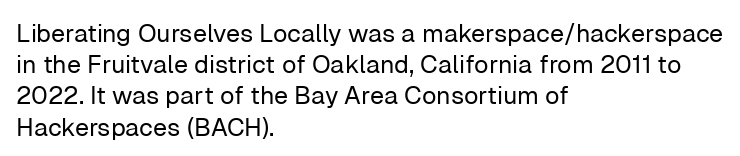
The image shows 25 px text type, upright; set left-aligned, normal line spacing (1.25x), normal letter spacing, not underlined.
